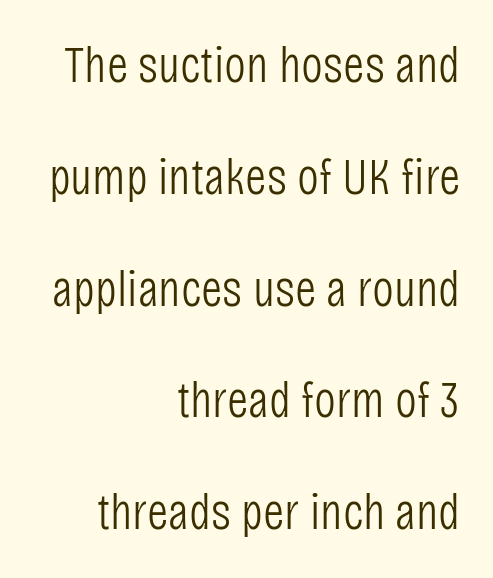
The image shows 52 px light, condensed sans-serif type, upright; set right-aligned, loose line spacing (2.15x), normal letter spacing, not underlined; low stroke contrast and a large x-height.
